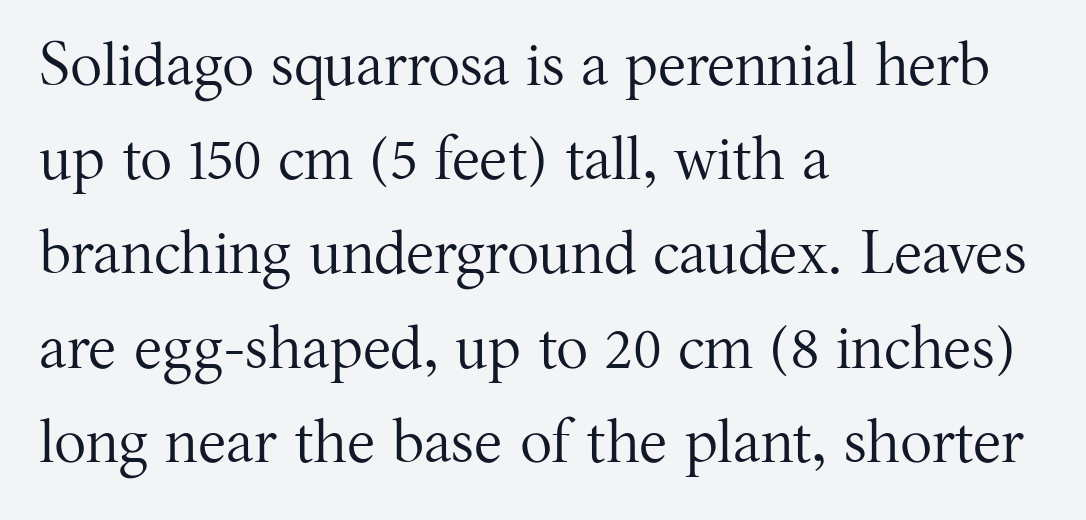
Q: Is the text bold? A: No.
Q: Is the text italic (slanted)? A: No, it is upright.
Q: Is the typeface a serif or a sans-serif typeface? A: Serif.
Q: Is the text underlined? A: No.
Q: How is the paragraph aligned? A: Left-aligned.
Q: Is the spacing between letters normal or unusually wide? A: Normal.
Q: Is the spacing between lines tight, normal or loose? A: Normal.
Q: Width (condensed, normal, or wide)? A: Normal.
Q: Stroke contrast? A: Medium.
Q: x-height? A: Medium.
Q: Monospaced? A: No.
